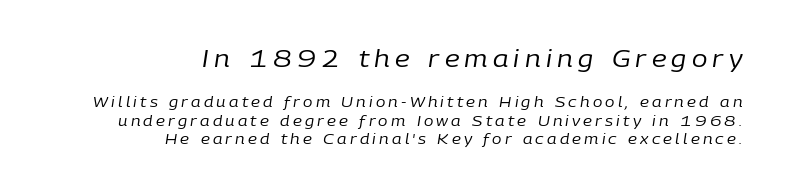
Q: Is the text bold? A: No.
Q: Is the text italic (slanted)? A: Yes, it leans right by about 9 degrees.
Q: Is the text underlined? A: No.
Q: How is the paragraph aligned? A: Right-aligned.
Q: Is the spacing between letters normal or unusually wide? A: Unusually wide.
Q: Is the spacing between lines tight, normal or loose? A: Normal.
Q: Which block of text is set in a larger size, the first (top) or the second (bottom)? A: The first (top) one.
